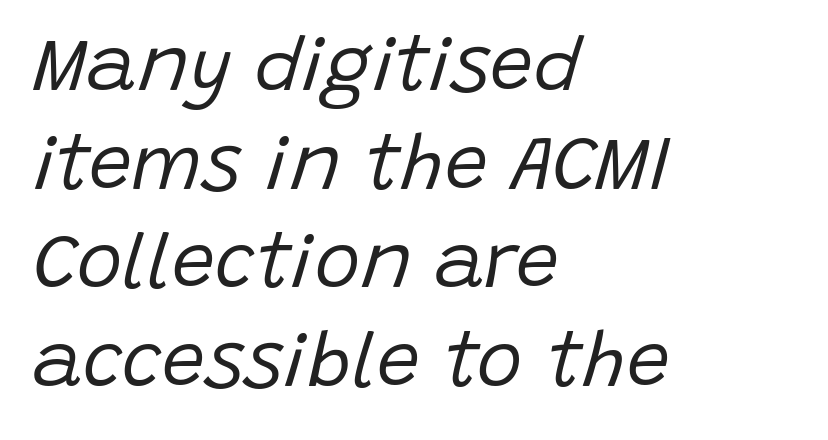
Q: Is the text bold? A: No.
Q: Is the text italic (slanted)? A: Yes, it leans right by about 15 degrees.
Q: Is the text underlined? A: No.
Q: How is the paragraph aligned? A: Left-aligned.
Q: Is the spacing between letters normal or unusually wide? A: Normal.
Q: Is the spacing between lines tight, normal or loose? A: Normal.
Q: Width (condensed, normal, or wide)? A: Normal.
Q: Stroke contrast? A: Low.
Q: x-height? A: Large.
Q: Monospaced? A: No.
